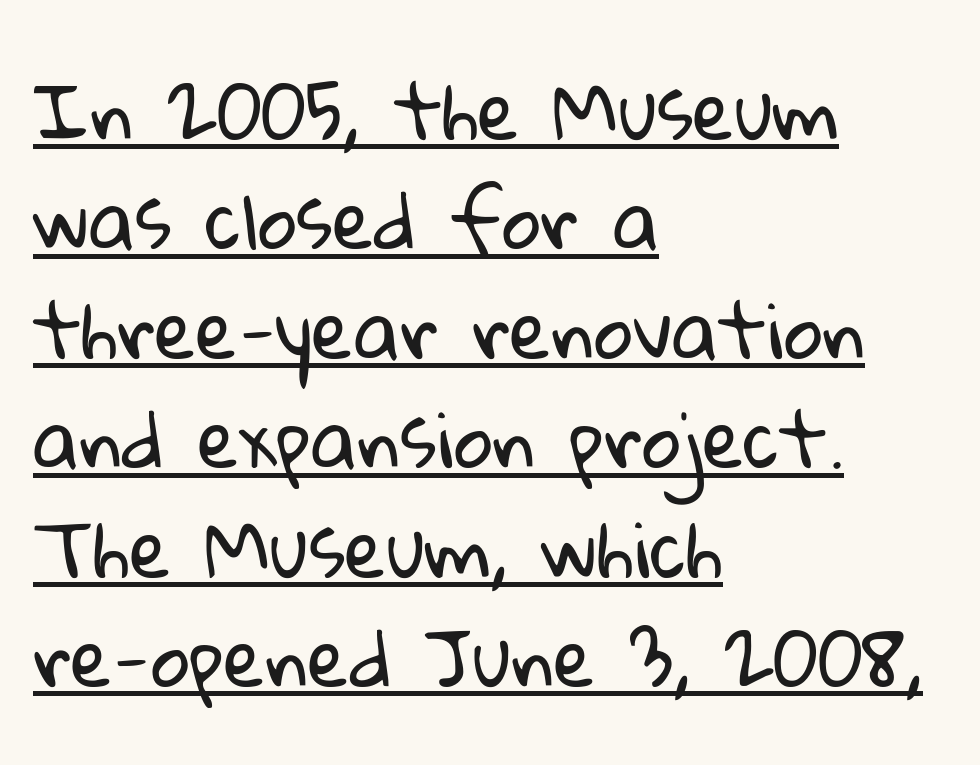
The image shows 76 px regular-weight sans-serif type; set left-aligned, normal line spacing (1.44x), normal letter spacing, underlined; low stroke contrast and a medium x-height.
